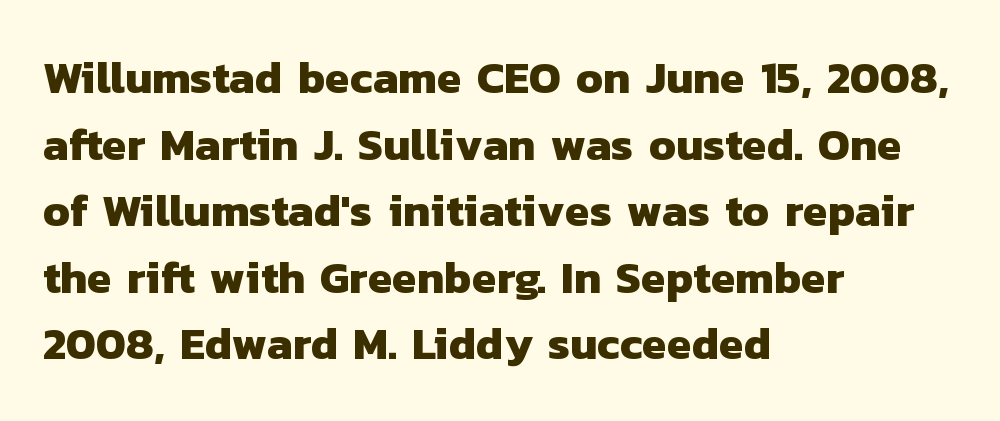
{"serif": "no", "bold": "yes", "weight": "heavy", "width": "normal", "stroke_contrast": "low", "x_height": "medium", "monospaced": "no", "underline": "no", "align": "left", "line_spacing": "normal", "line_spacing_ratio": 1.48, "letter_spacing": "normal", "letter_spacing_em": 0.0, "glyph_px": 45}
